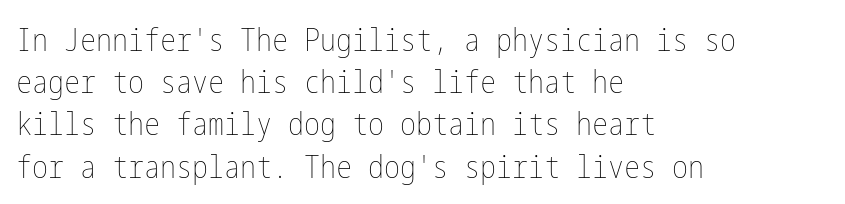
The image shows 32 px thin, condensed type, upright; set left-aligned, normal line spacing (1.32x), normal letter spacing, not underlined; low stroke contrast and a medium x-height.
